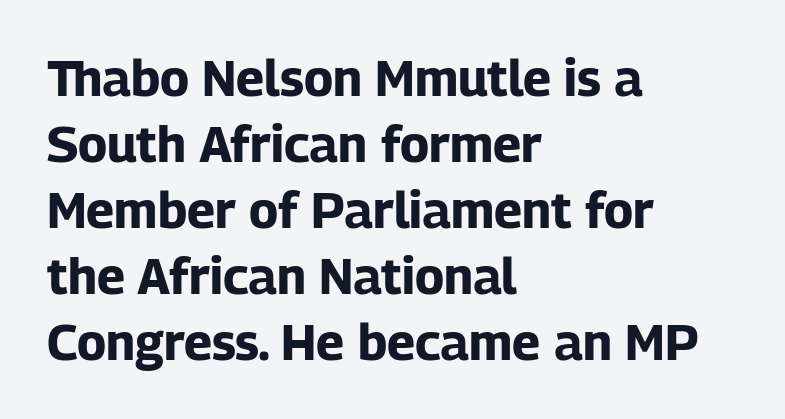
The image shows 50 px bold sans-serif type, upright; set left-aligned, normal line spacing (1.32x), normal letter spacing, not underlined; low stroke contrast and a medium x-height.
